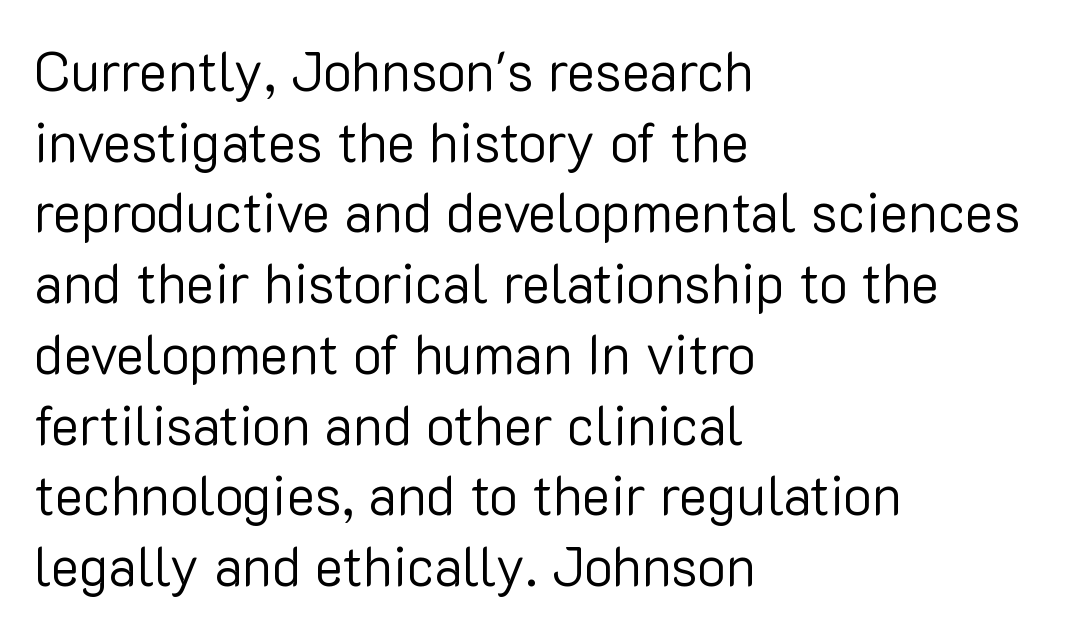
Q: Is the text bold? A: No.
Q: Is the text italic (slanted)? A: No, it is upright.
Q: Is the typeface a serif or a sans-serif typeface? A: Sans-serif.
Q: Is the text underlined? A: No.
Q: How is the paragraph aligned? A: Left-aligned.
Q: Is the spacing between letters normal or unusually wide? A: Normal.
Q: Is the spacing between lines tight, normal or loose? A: Normal.
Q: Width (condensed, normal, or wide)? A: Normal.
Q: Stroke contrast? A: Low.
Q: x-height? A: Medium.
Q: Monospaced? A: No.
